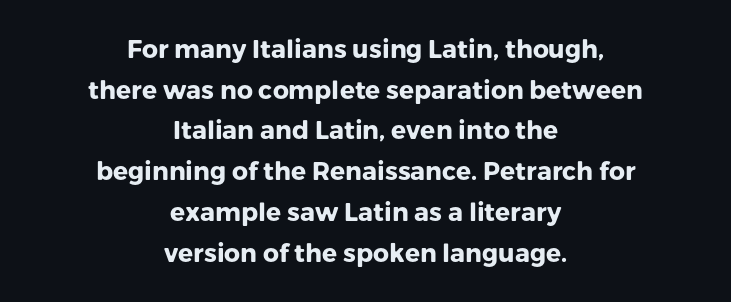
Q: Is the text bold? A: Yes.
Q: Is the text italic (slanted)? A: No, it is upright.
Q: Is the text underlined? A: No.
Q: How is the paragraph aligned? A: Centered.
Q: Is the spacing between letters normal or unusually wide? A: Normal.
Q: Is the spacing between lines tight, normal or loose? A: Normal.
